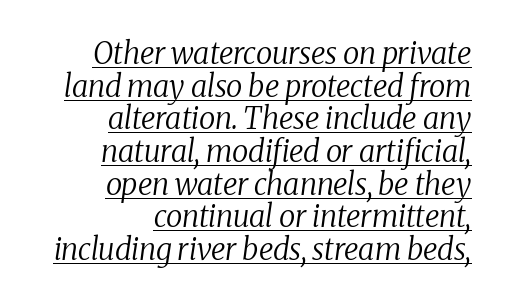
Q: Is the text bold? A: No.
Q: Is the text italic (slanted)? A: Yes, it leans right by about 8 degrees.
Q: Is the typeface a serif or a sans-serif typeface? A: Serif.
Q: Is the text underlined? A: Yes.
Q: How is the paragraph aligned? A: Right-aligned.
Q: Is the spacing between letters normal or unusually wide? A: Normal.
Q: Is the spacing between lines tight, normal or loose? A: Tight.
Q: Width (condensed, normal, or wide)? A: Normal.
Q: Stroke contrast? A: Medium.
Q: x-height? A: Medium.
Q: Monospaced? A: No.
